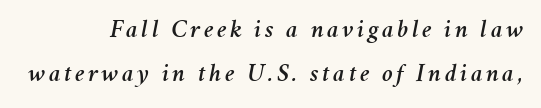
Q: Is the text italic (slanted)? A: Yes, it leans right by about 11 degrees.
Q: Is the text underlined? A: No.
Q: How is the paragraph aligned? A: Right-aligned.
